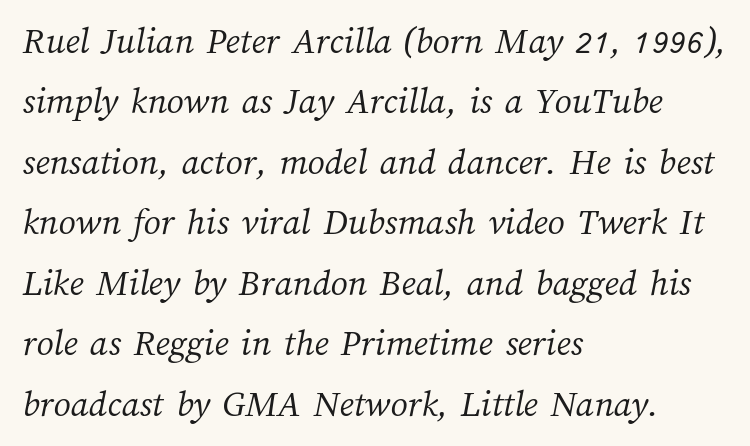
{"bold": "no", "weight": "light", "width": "normal", "stroke_contrast": "medium", "x_height": "medium", "monospaced": "no", "underline": "no", "align": "left", "line_spacing": "normal", "line_spacing_ratio": 1.59, "letter_spacing": "normal", "letter_spacing_em": 0.0, "glyph_px": 38}
